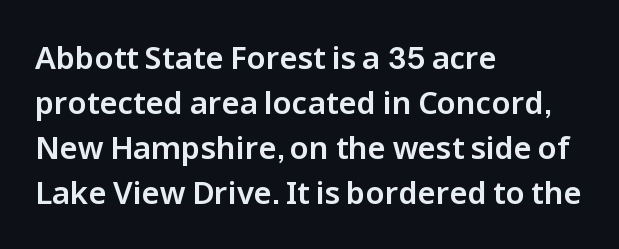
Q: Is the text italic (slanted)? A: No, it is upright.
Q: Is the typeface a serif or a sans-serif typeface? A: Sans-serif.
Q: Is the text underlined? A: No.
Q: How is the paragraph aligned? A: Left-aligned.
Q: Is the spacing between letters normal or unusually wide? A: Normal.
Q: Is the spacing between lines tight, normal or loose? A: Normal.
Q: Width (condensed, normal, or wide)? A: Normal.
Q: Stroke contrast? A: Low.
Q: x-height? A: Medium.
Q: Monospaced? A: No.
